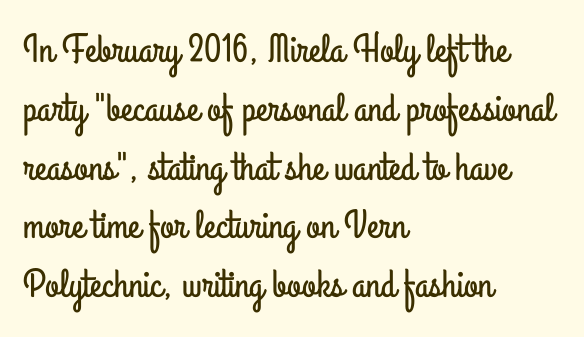
Q: Is the text italic (slanted)? A: No, it is upright.
Q: Is the typeface a serif or a sans-serif typeface? A: Sans-serif.
Q: Is the text underlined? A: No.
Q: How is the paragraph aligned? A: Left-aligned.
Q: Is the spacing between letters normal or unusually wide? A: Normal.
Q: Is the spacing between lines tight, normal or loose? A: Normal.
Q: Width (condensed, normal, or wide)? A: Condensed.
Q: Stroke contrast? A: Low.
Q: x-height? A: Small.
Q: Monospaced? A: No.
